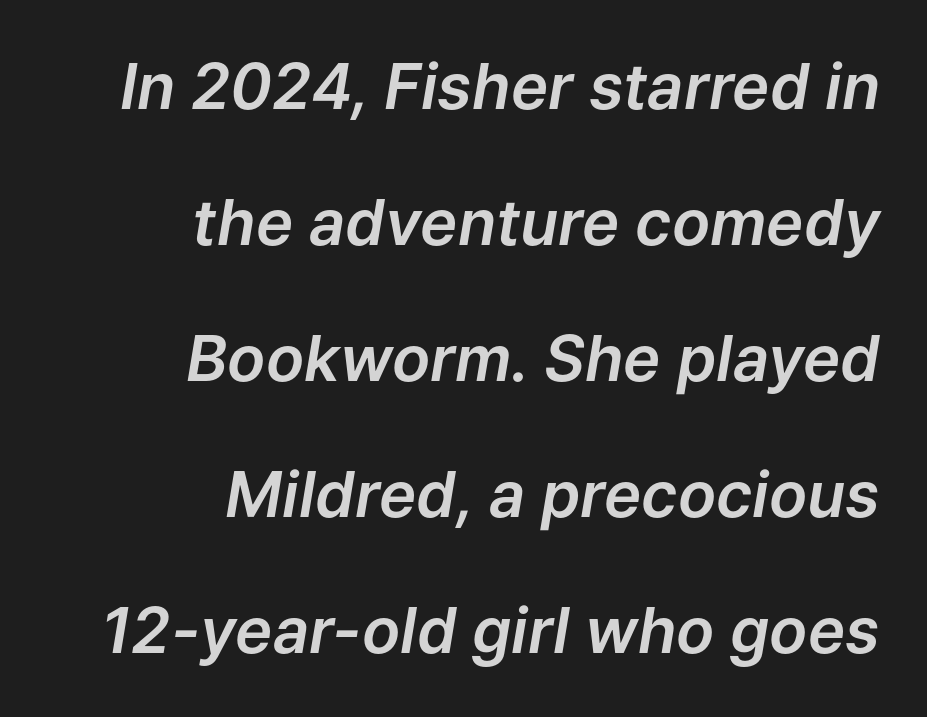
Bare-footed words on every line. This rendering uses right alignment, leaving the left contour irregular. This is oblique type, the kind used for emphasis or titles. Is the letter spacing exaggerated? No — it looks like the ordinary default. The passage shown is typed in a proportional face where columns would drift. Compared with typical paragraphs, the rows here are farther apart.
